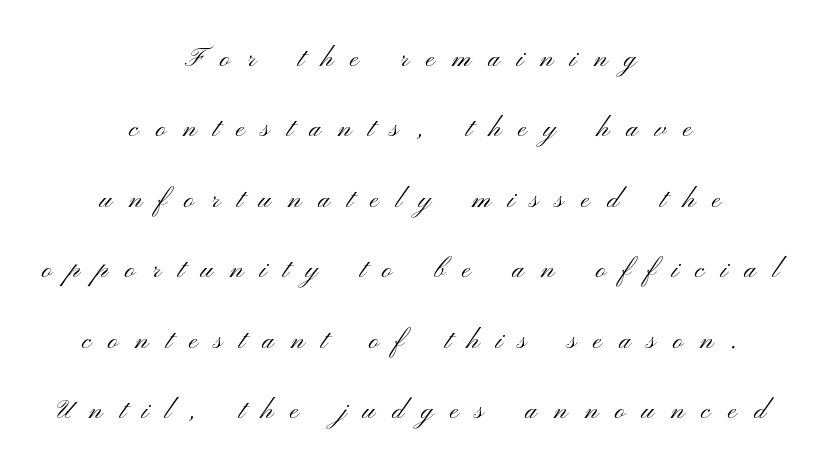
Letters have the restrained weight of plain body copy at most. The text block is weighted toward neither margin, spreading evenly from the middle. Each row of text sits above clean, open space.
